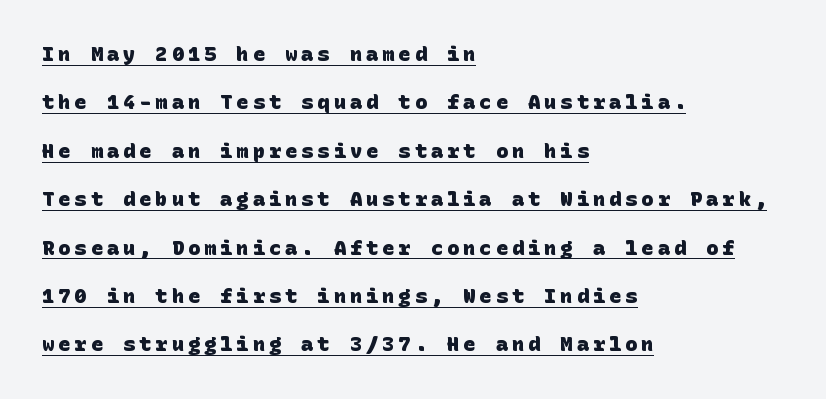
{"bold": "yes", "underline": "yes", "align": "left", "line_spacing": "loose", "line_spacing_ratio": 2.42, "letter_spacing": "wide", "letter_spacing_em": 0.21, "glyph_px": 20}
